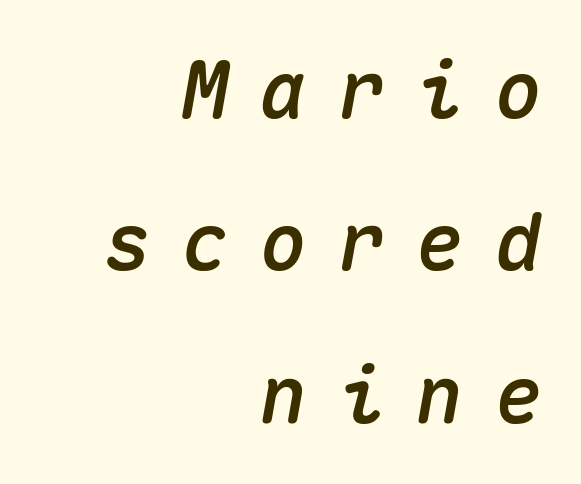
The image shows 79 px text type, italic (leaning right), monospaced; set right-aligned, loose line spacing (1.93x), unusually wide letter spacing (+0.39 em), not underlined; medium stroke contrast and a medium x-height.
